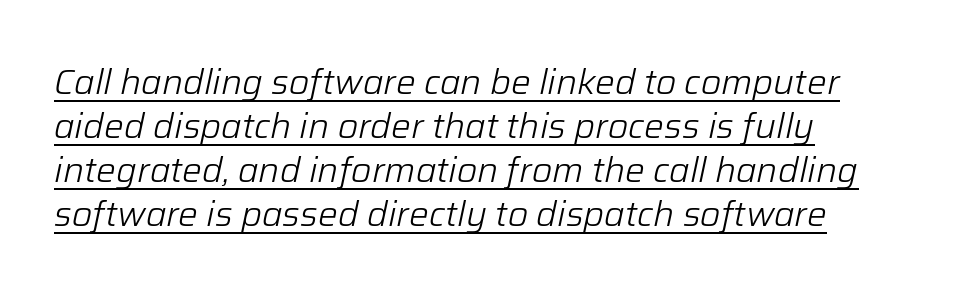
{"italic": "yes", "lean": "right", "slant_degrees": 12, "bold": "no", "weight": "light", "width": "normal", "stroke_contrast": "low", "x_height": "medium", "monospaced": "no", "underline": "yes", "align": "left", "line_spacing": "normal", "line_spacing_ratio": 1.26, "letter_spacing": "normal", "letter_spacing_em": 0.0, "glyph_px": 35}
